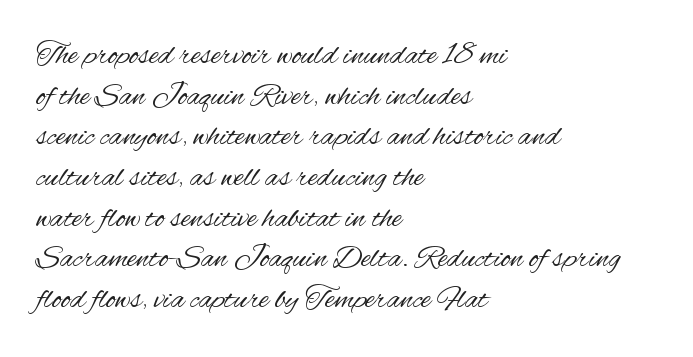
The paragraph has a hard left edge and a soft right edge. Compared with typical body copy, the letter spacing here is the same. The typeface chosen for these lines omits serifs. Vertically, the passage feels balanced, rows spaced as you'd expect.
